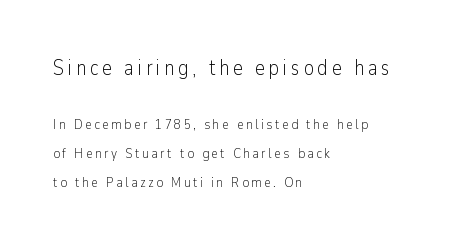
The emphasis by scale lands on block number one, above. The gap between lines stays unmarked. The typesetter chose a ragged-right arrangement here. Quick note: interline space is abundant. The characters are drawn with everyday or finer stroke widths.
